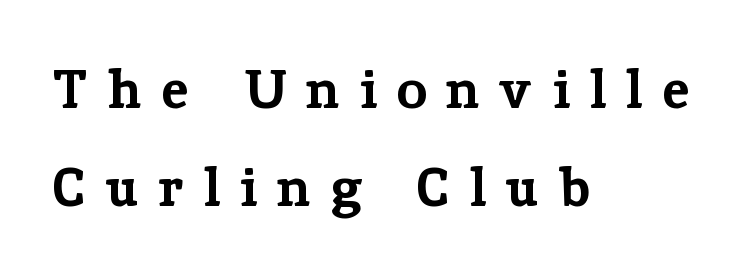
Descenders hang freely into open space. No italicization has been applied; the sample stays upright. This rendering widens character spacing well past its baseline value. Does the weight exceed regular? Yes, all the way to bold. The paragraph shown leans on its left margin. Here the designer chose a conventional face with non-uniform glyph widths.
